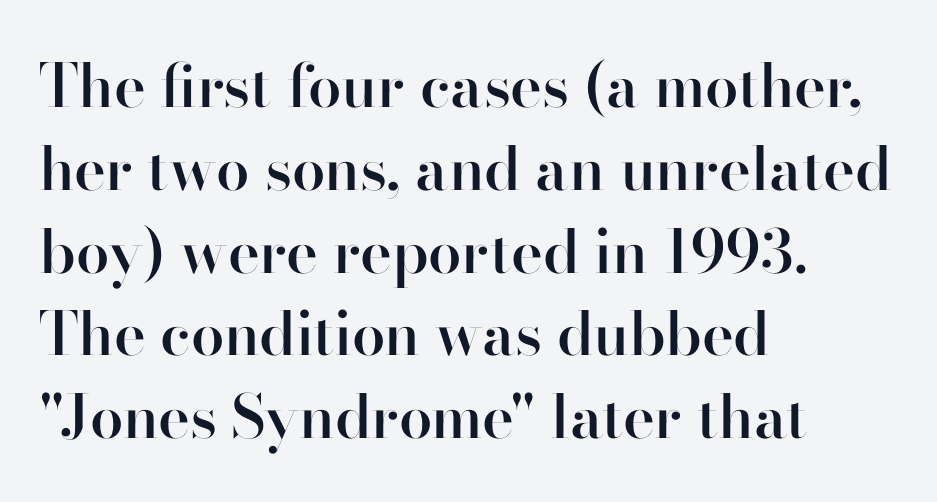
Q: Is the text bold? A: Semi-bold.
Q: Is the text italic (slanted)? A: No, it is upright.
Q: Is the typeface a serif or a sans-serif typeface? A: Sans-serif.
Q: Is the text underlined? A: No.
Q: How is the paragraph aligned? A: Left-aligned.
Q: Is the spacing between letters normal or unusually wide? A: Normal.
Q: Is the spacing between lines tight, normal or loose? A: Normal.
Q: Width (condensed, normal, or wide)? A: Normal.
Q: Stroke contrast? A: High.
Q: x-height? A: Small.
Q: Monospaced? A: No.
